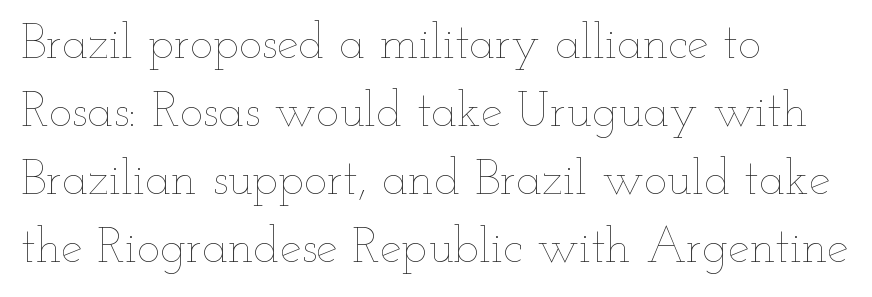
Q: Is the text bold? A: No.
Q: Is the text italic (slanted)? A: No, it is upright.
Q: Is the text underlined? A: No.
Q: How is the paragraph aligned? A: Left-aligned.
Q: Is the spacing between letters normal or unusually wide? A: Normal.
Q: Is the spacing between lines tight, normal or loose? A: Normal.
Q: Width (condensed, normal, or wide)? A: Wide.
Q: Stroke contrast? A: Low.
Q: x-height? A: Small.
Q: Monospaced? A: No.
